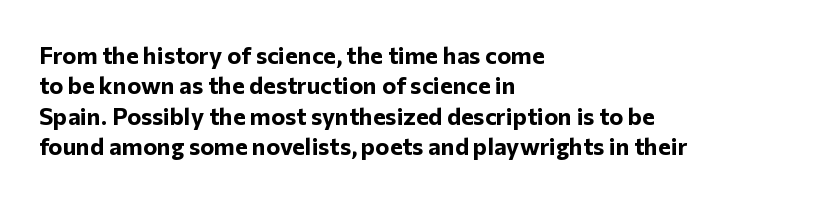
Q: Is the text bold? A: Yes.
Q: Is the text italic (slanted)? A: No, it is upright.
Q: Is the text underlined? A: No.
Q: How is the paragraph aligned? A: Left-aligned.
Q: Is the spacing between letters normal or unusually wide? A: Normal.
Q: Is the spacing between lines tight, normal or loose? A: Normal.
